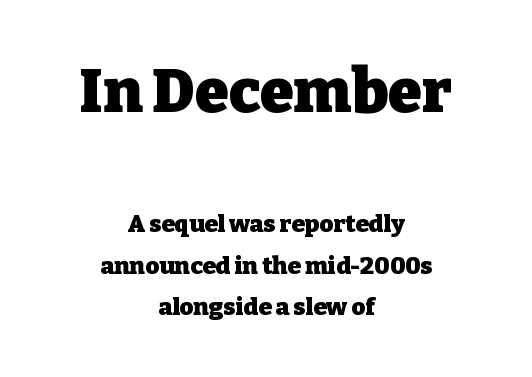
Q: Is the text bold? A: Yes.
Q: Is the text italic (slanted)? A: No, it is upright.
Q: Is the typeface a serif or a sans-serif typeface? A: Serif.
Q: Is the text underlined? A: No.
Q: How is the paragraph aligned? A: Centered.
Q: Is the spacing between letters normal or unusually wide? A: Normal.
Q: Which block of text is set in a larger size, the first (top) or the second (bottom)? A: The first (top) one.
Q: Width (condensed, normal, or wide)? A: Normal.
Q: Stroke contrast? A: Low.
Q: x-height? A: Medium.
Q: Monospaced? A: No.
